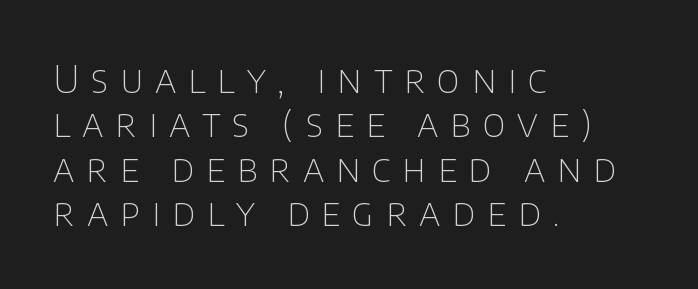
Q: Is the text bold? A: No.
Q: Is the text italic (slanted)? A: No, it is upright.
Q: Is the typeface a serif or a sans-serif typeface? A: Sans-serif.
Q: Is the text underlined? A: No.
Q: How is the paragraph aligned? A: Left-aligned.
Q: Is the spacing between letters normal or unusually wide? A: Unusually wide.
Q: Width (condensed, normal, or wide)? A: Normal.
Q: Stroke contrast? A: Low.
Q: x-height? A: Large.
Q: Monospaced? A: No.
